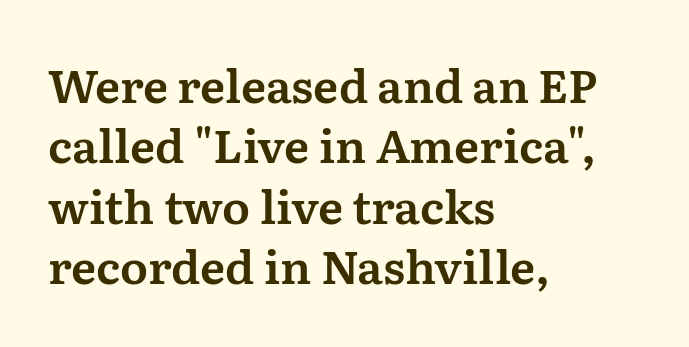
Q: Is the text italic (slanted)? A: No, it is upright.
Q: Is the typeface a serif or a sans-serif typeface? A: Serif.
Q: Is the text underlined? A: No.
Q: How is the paragraph aligned? A: Left-aligned.
Q: Is the spacing between letters normal or unusually wide? A: Normal.
Q: Is the spacing between lines tight, normal or loose? A: Normal.
Q: Width (condensed, normal, or wide)? A: Normal.
Q: Stroke contrast? A: Medium.
Q: x-height? A: Medium.
Q: Monospaced? A: No.
